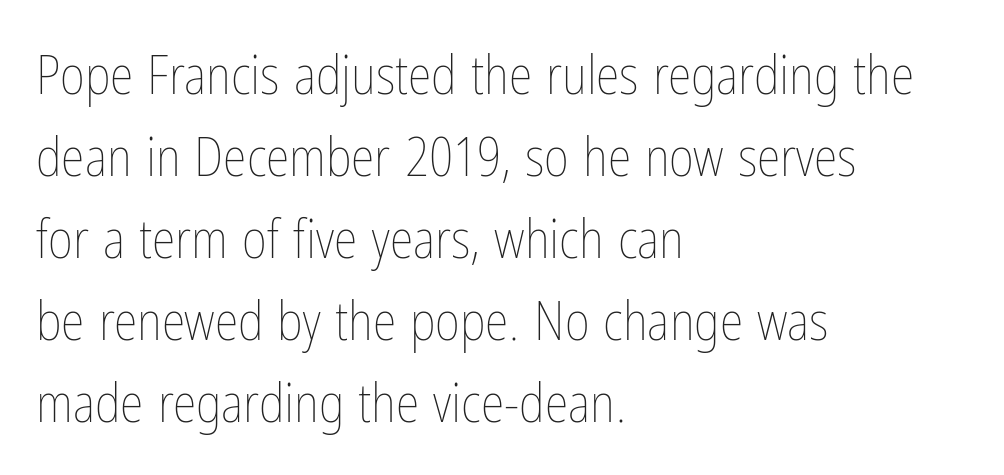
The image shows 54 px thin, condensed type, upright; set left-aligned, normal line spacing (1.52x), normal letter spacing, not underlined; low stroke contrast and a medium x-height.
